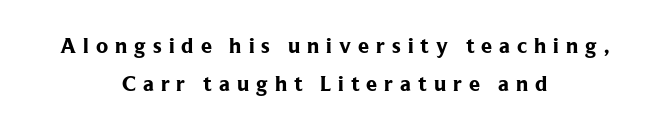
The image shows 22 px bold type, upright; set centered, line spacing 1.74x, unusually wide letter spacing (+0.32 em), not underlined.
